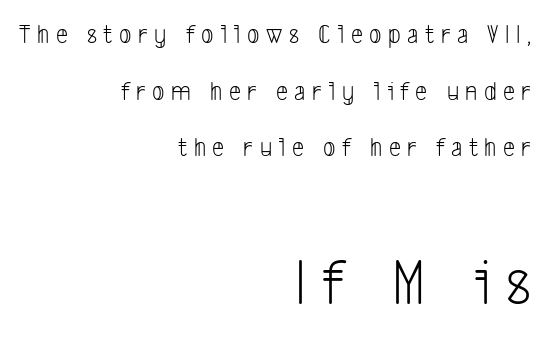
Q: Is the text bold? A: No.
Q: Is the typeface a serif or a sans-serif typeface? A: Sans-serif.
Q: Is the text underlined? A: No.
Q: How is the paragraph aligned? A: Right-aligned.
Q: Is the spacing between letters normal or unusually wide? A: Unusually wide.
Q: Is the spacing between lines tight, normal or loose? A: Loose.
Q: Which block of text is set in a larger size, the first (top) or the second (bottom)? A: The second (bottom) one.
Q: Width (condensed, normal, or wide)? A: Condensed.
Q: Stroke contrast? A: Low.
Q: x-height? A: Medium.
Q: Monospaced? A: No.
